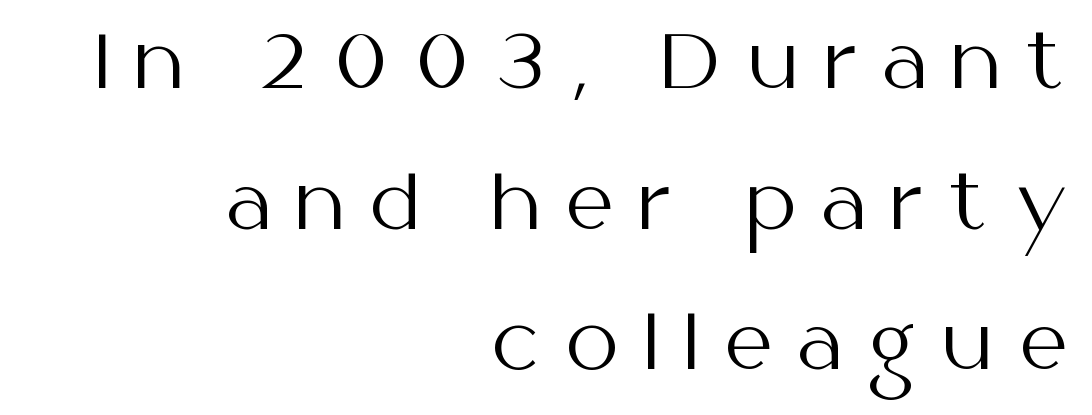
The image shows 74 px regular-weight sans-serif type, upright; set right-aligned, loose line spacing (1.9x), unusually wide letter spacing (+0.35 em), not underlined; medium stroke contrast and a medium x-height.
